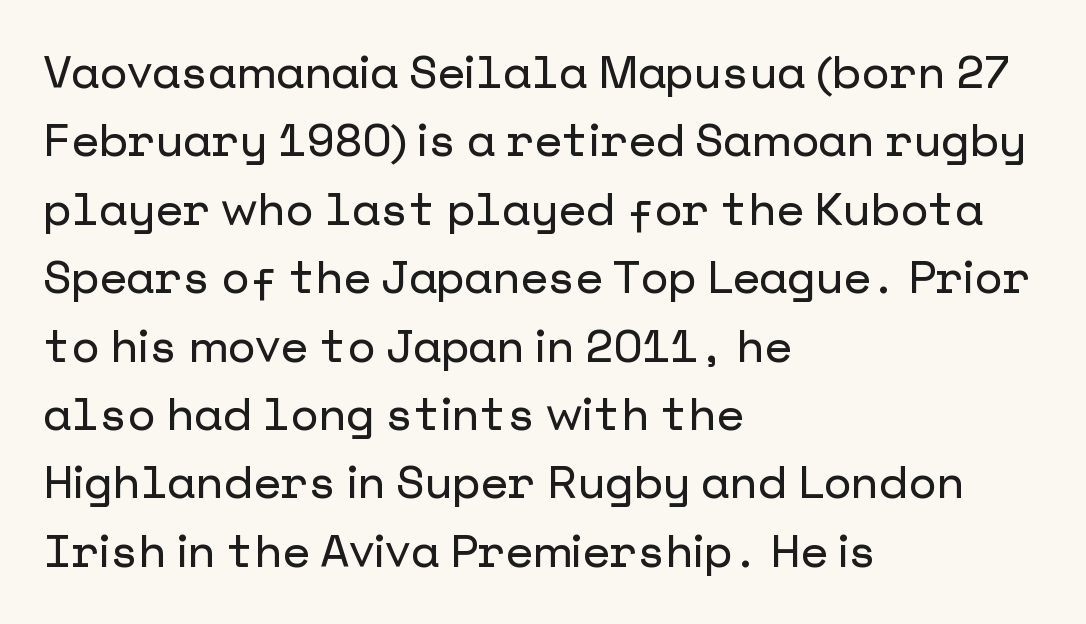
I'd call this a sans setting — the letters go barefoot. Honestly, the letter spacing is just normal — you wouldn't notice it. No word sits above an underline. Vertical strokes here are truly vertical.
